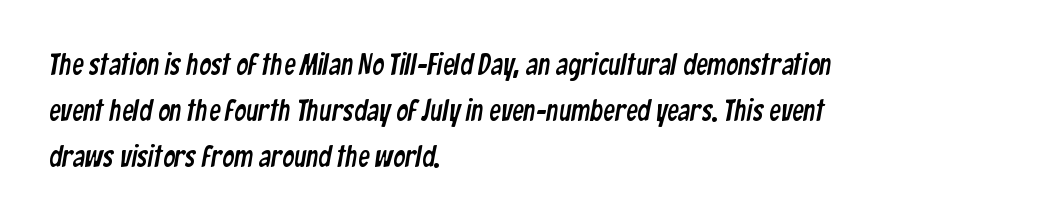
{"serif": "no", "width": "condensed", "stroke_contrast": "low", "x_height": "medium", "monospaced": "no", "underline": "no", "align": "left", "line_spacing": "normal", "line_spacing_ratio": 1.58, "letter_spacing": "normal", "letter_spacing_em": 0.0, "glyph_px": 29}
